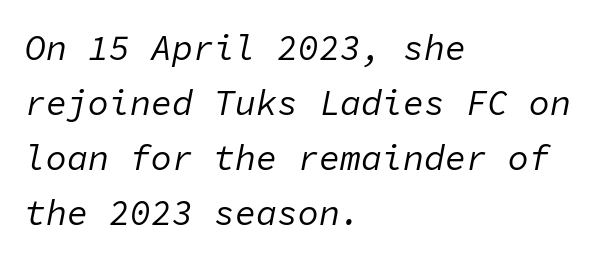
The image shows 35 px regular-weight type, italic (leaning right), monospaced; set left-aligned, normal line spacing (1.57x), normal letter spacing, not underlined; low stroke contrast and a medium x-height.
